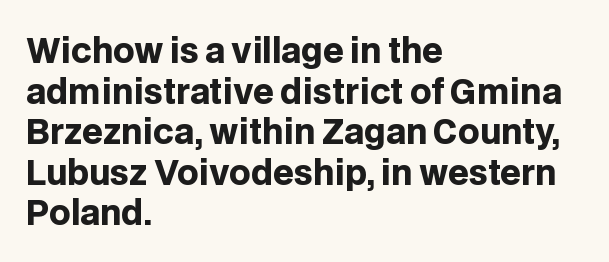
The image shows 33 px heavy sans-serif type, upright; set left-aligned, line spacing 1.23x, normal letter spacing, not underlined; low stroke contrast and a large x-height.
